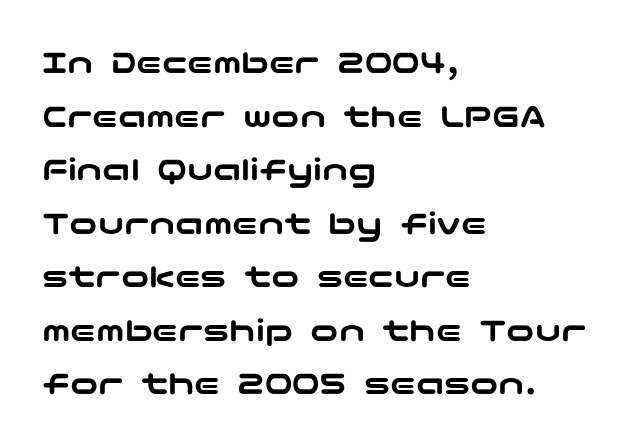
The typesetter chose a ragged-right arrangement here. Has an underline been added? It has not. The characters display no serif detailing; their extremities are plain. Quick note: interline space is typical.
